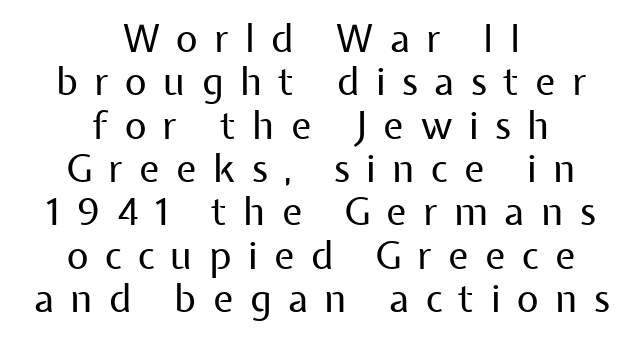
The image shows 38 px regular-weight sans-serif type, upright; set centered, tight line spacing (1.14x), unusually wide letter spacing (+0.43 em), not underlined; low stroke contrast and a medium x-height.
